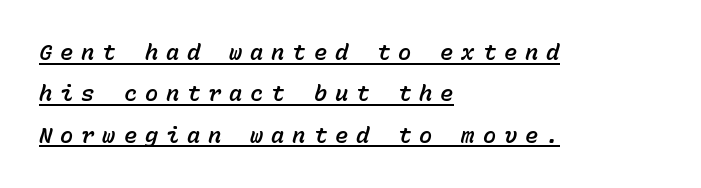
{"italic": "yes", "lean": "right", "slant_degrees": 15, "underline": "yes", "align": "left", "line_spacing_ratio": 1.88, "letter_spacing": "wide", "letter_spacing_em": 0.36, "glyph_px": 22}
